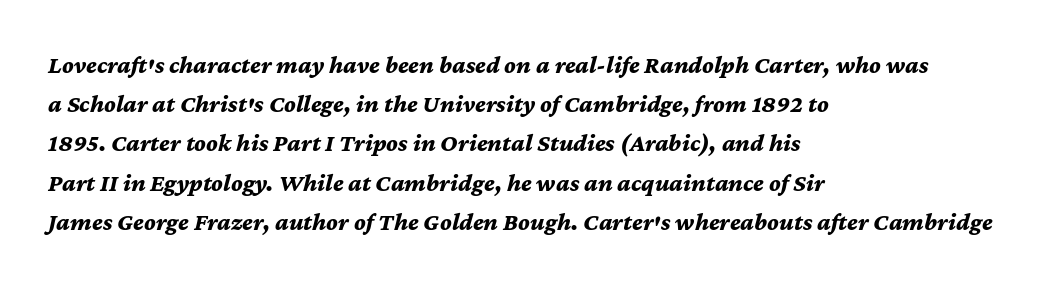
{"italic": "yes", "lean": "right", "slant_degrees": 12, "bold": "yes", "underline": "no", "align": "left", "line_spacing": "normal", "line_spacing_ratio": 1.57, "letter_spacing": "normal", "letter_spacing_em": 0.0, "glyph_px": 25}
